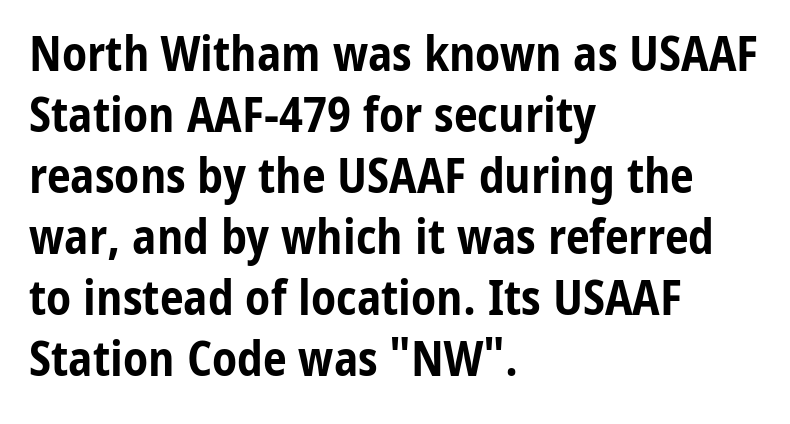
{"serif": "no", "italic": "no", "bold": "yes", "weight": "bold", "width": "condensed", "stroke_contrast": "low", "x_height": "medium", "monospaced": "no", "underline": "no", "align": "left", "line_spacing": "normal", "line_spacing_ratio": 1.27, "letter_spacing": "normal", "letter_spacing_em": 0.0, "glyph_px": 48}
